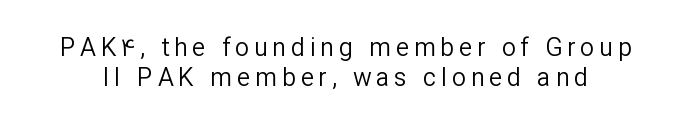
{"italic": "no", "bold": "no", "underline": "no", "line_spacing_ratio": 1.19, "glyph_px": 25}
